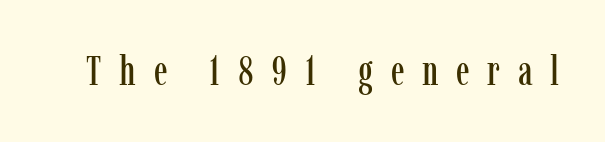
Q: Is the text italic (slanted)? A: No, it is upright.
Q: Is the typeface a serif or a sans-serif typeface? A: Serif.
Q: Is the text underlined? A: No.
Q: Is the spacing between letters normal or unusually wide? A: Unusually wide.
Q: Width (condensed, normal, or wide)? A: Condensed.
Q: Stroke contrast? A: Low.
Q: x-height? A: Medium.
Q: Monospaced? A: No.
